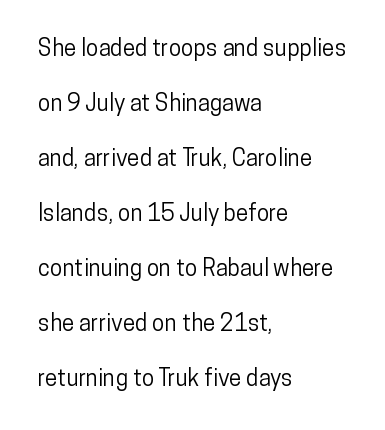
{"italic": "no", "underline": "no", "align": "left", "line_spacing": "loose", "line_spacing_ratio": 2.39, "letter_spacing": "normal", "letter_spacing_em": 0.0, "glyph_px": 23}
